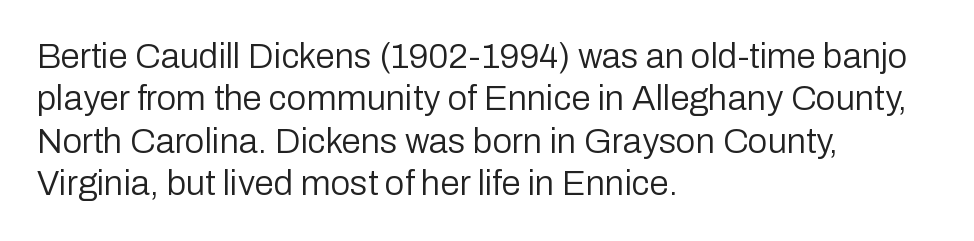
Q: Is the text bold? A: No.
Q: Is the text italic (slanted)? A: No, it is upright.
Q: Is the typeface a serif or a sans-serif typeface? A: Sans-serif.
Q: Is the text underlined? A: No.
Q: How is the paragraph aligned? A: Left-aligned.
Q: Is the spacing between letters normal or unusually wide? A: Normal.
Q: Width (condensed, normal, or wide)? A: Normal.
Q: Stroke contrast? A: Low.
Q: x-height? A: Medium.
Q: Monospaced? A: No.
